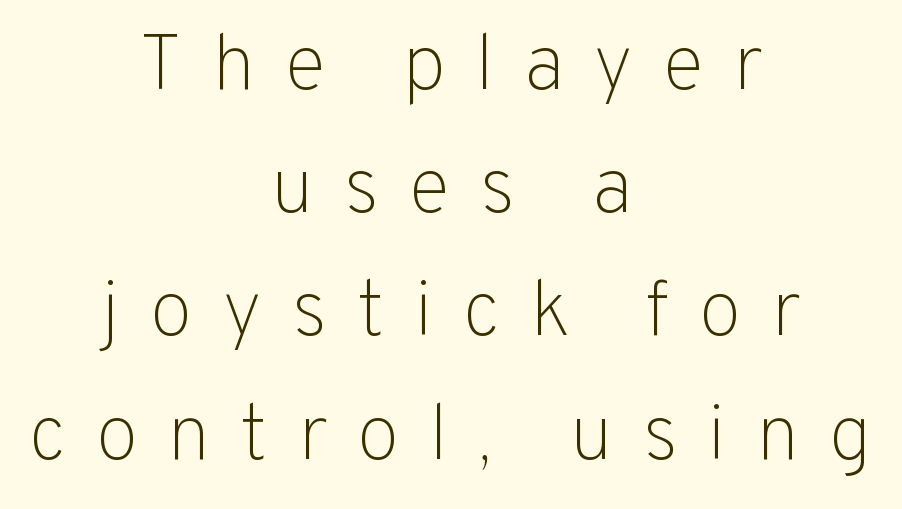
{"serif": "no", "italic": "no", "bold": "no", "weight": "light", "width": "normal", "stroke_contrast": "low", "x_height": "medium", "monospaced": "no", "underline": "no", "align": "center", "line_spacing": "normal", "line_spacing_ratio": 1.56, "letter_spacing": "wide", "letter_spacing_em": 0.37, "glyph_px": 79}
